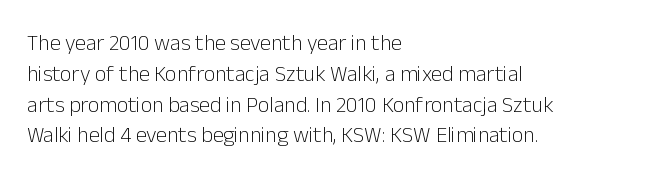
Summary of vertical rhythm: regular, with standard interline spacing. Short note: letters normally spaced. The font's upright variant was chosen for this text. Casual observation: everything's shoved over to the left.
